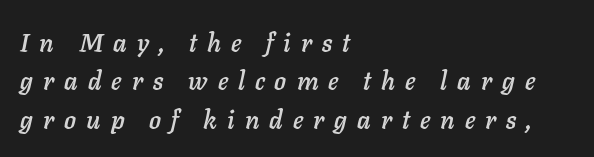
{"italic": "yes", "lean": "right", "slant_degrees": 11, "underline": "no", "align": "left", "line_spacing": "normal", "line_spacing_ratio": 1.54, "letter_spacing": "wide", "letter_spacing_em": 0.4, "glyph_px": 25}
